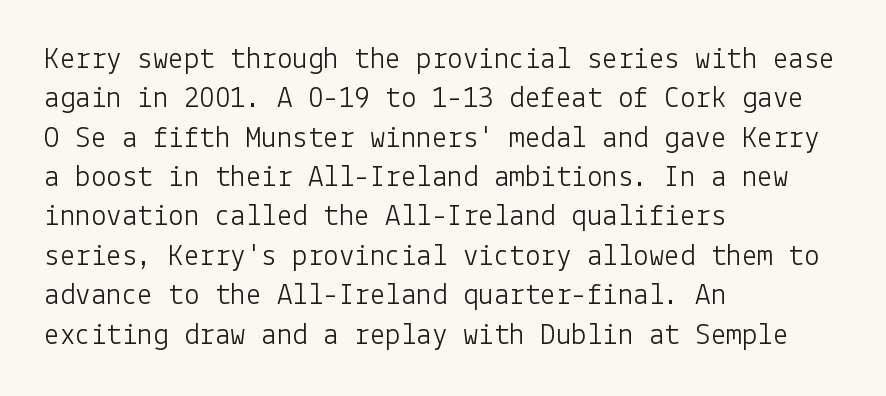
{"serif": "no", "italic": "no", "bold": "no", "weight": "light", "width": "normal", "stroke_contrast": "low", "x_height": "medium", "underline": "no", "align": "left", "line_spacing": "normal", "line_spacing_ratio": 1.27, "letter_spacing": "normal", "letter_spacing_em": 0.0, "glyph_px": 31}
